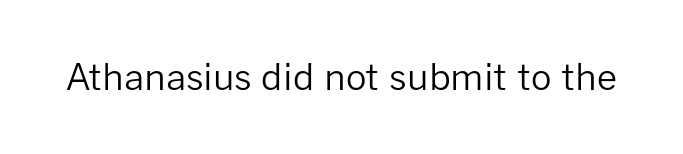
{"serif": "no", "italic": "no", "bold": "no", "weight": "regular", "width": "normal", "stroke_contrast": "low", "x_height": "medium", "monospaced": "no", "underline": "no", "letter_spacing": "normal", "letter_spacing_em": 0.0, "glyph_px": 36}
